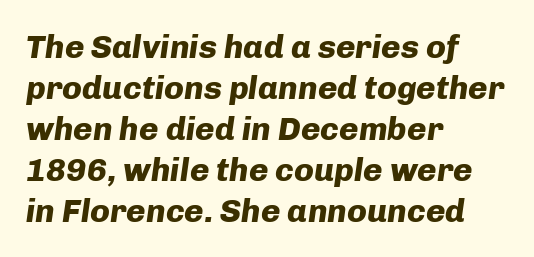
Q: Is the text bold? A: Yes.
Q: Is the text italic (slanted)? A: Yes, it leans right by about 8 degrees.
Q: Is the text underlined? A: No.
Q: How is the paragraph aligned? A: Left-aligned.
Q: Is the spacing between letters normal or unusually wide? A: Normal.
Q: Width (condensed, normal, or wide)? A: Normal.
Q: Stroke contrast? A: Low.
Q: x-height? A: Medium.
Q: Monospaced? A: No.
